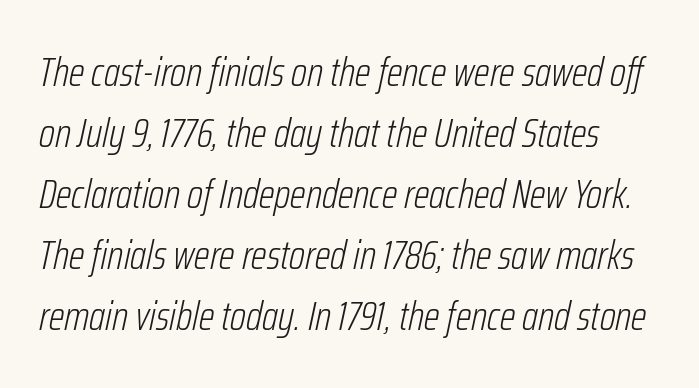
{"italic": "yes", "lean": "right", "slant_degrees": 12, "bold": "no", "weight": "light", "width": "condensed", "stroke_contrast": "low", "x_height": "medium", "monospaced": "no", "underline": "no", "line_spacing": "normal", "line_spacing_ratio": 1.49, "letter_spacing": "normal", "letter_spacing_em": 0.0, "glyph_px": 41}
